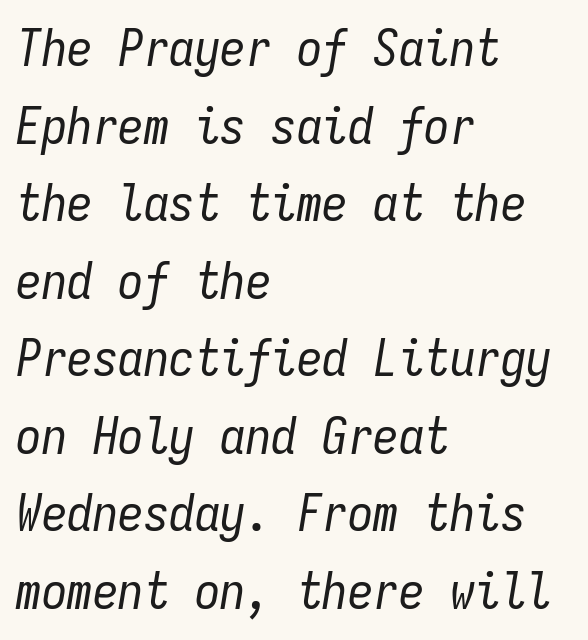
Q: Is the text bold? A: No.
Q: Is the text italic (slanted)? A: Yes, it leans right by about 9 degrees.
Q: Is the text underlined? A: No.
Q: How is the paragraph aligned? A: Left-aligned.
Q: Is the spacing between letters normal or unusually wide? A: Normal.
Q: Is the spacing between lines tight, normal or loose? A: Normal.
Q: Width (condensed, normal, or wide)? A: Condensed.
Q: Stroke contrast? A: Low.
Q: x-height? A: Medium.
Q: Monospaced? A: Yes.
